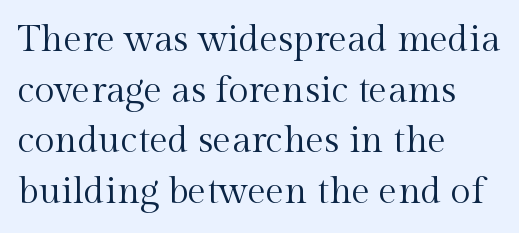
The image shows 37 px regular-weight serif type, upright; set left-aligned, normal line spacing (1.37x), normal letter spacing, not underlined; a medium x-height.
